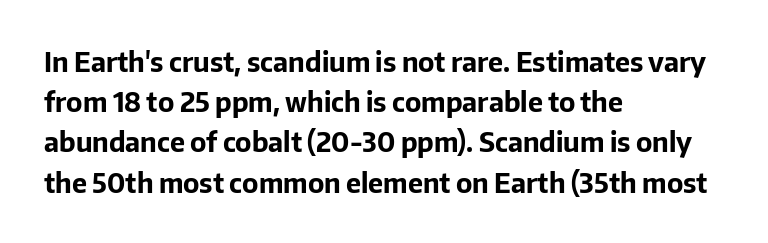
Q: Is the text bold? A: Yes.
Q: Is the text italic (slanted)? A: No, it is upright.
Q: Is the text underlined? A: No.
Q: How is the paragraph aligned? A: Left-aligned.
Q: Is the spacing between letters normal or unusually wide? A: Normal.
Q: Is the spacing between lines tight, normal or loose? A: Normal.
